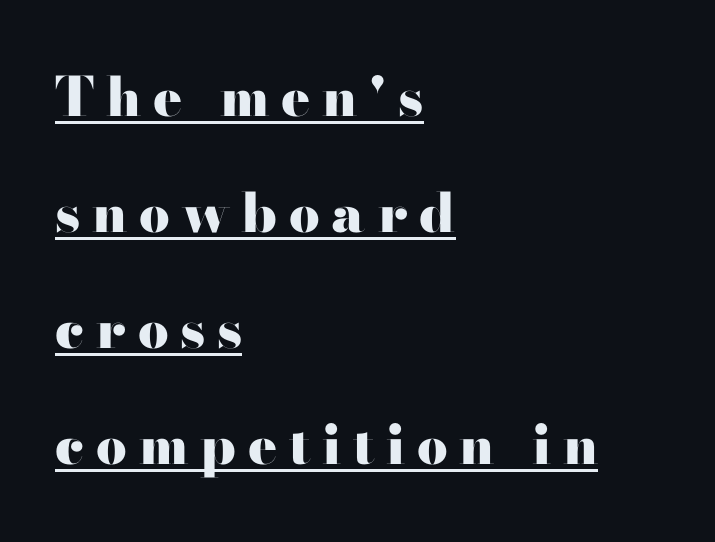
Q: Is the text bold? A: Yes.
Q: Is the text italic (slanted)? A: No, it is upright.
Q: Is the typeface a serif or a sans-serif typeface? A: Serif.
Q: Is the text underlined? A: Yes.
Q: How is the paragraph aligned? A: Left-aligned.
Q: Is the spacing between letters normal or unusually wide? A: Unusually wide.
Q: Is the spacing between lines tight, normal or loose? A: Loose.
Q: Width (condensed, normal, or wide)? A: Wide.
Q: Stroke contrast? A: High.
Q: x-height? A: Small.
Q: Monospaced? A: No.
